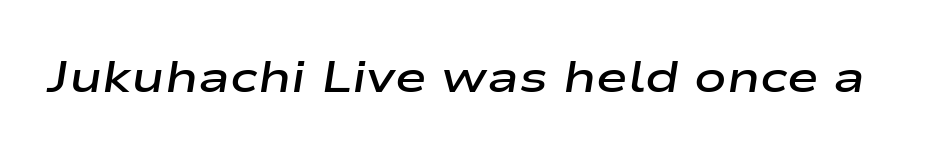
Q: Is the text bold? A: Semi-bold.
Q: Is the text italic (slanted)? A: Yes, it leans right by about 9 degrees.
Q: Is the text underlined? A: No.
Q: Is the spacing between letters normal or unusually wide? A: Normal.
Q: Width (condensed, normal, or wide)? A: Wide.
Q: Stroke contrast? A: Low.
Q: x-height? A: Medium.
Q: Monospaced? A: No.
